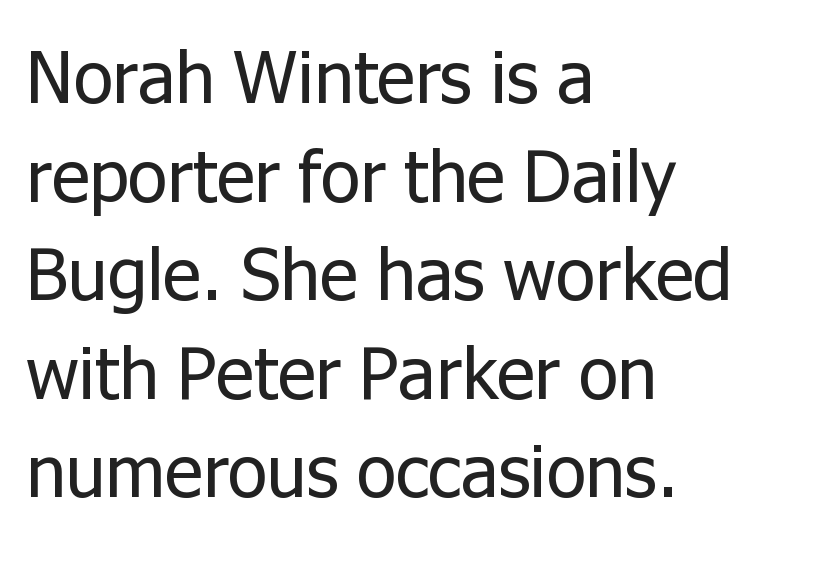
The image shows 73 px regular-weight sans-serif type, upright; set left-aligned, normal line spacing (1.35x), normal letter spacing, not underlined; low stroke contrast and a medium x-height.
